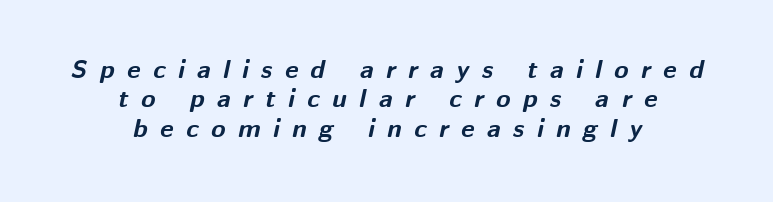
The image shows 26 px bold type, italic (leaning right); set centered, tight line spacing (1.13x), unusually wide letter spacing (+0.48 em), not underlined.
